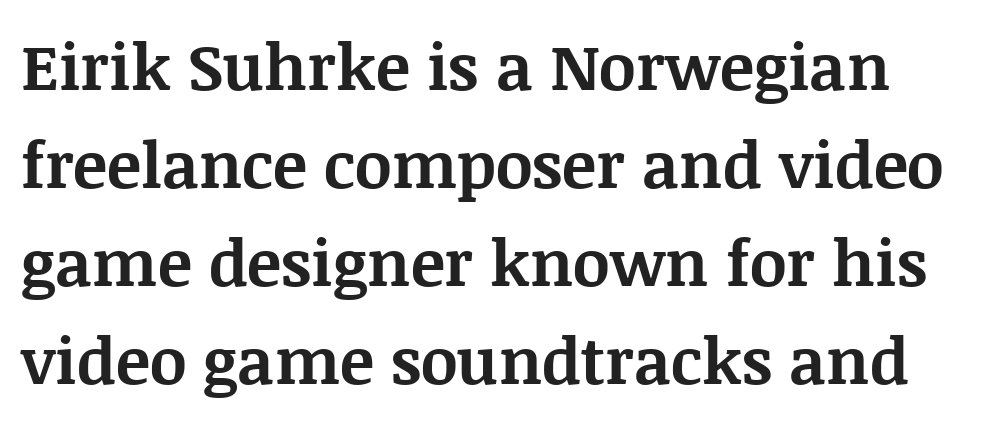
Q: Is the text bold? A: Yes.
Q: Is the text italic (slanted)? A: No, it is upright.
Q: Is the typeface a serif or a sans-serif typeface? A: Serif.
Q: Is the text underlined? A: No.
Q: Is the spacing between letters normal or unusually wide? A: Normal.
Q: Is the spacing between lines tight, normal or loose? A: Normal.
Q: Width (condensed, normal, or wide)? A: Normal.
Q: Stroke contrast? A: Medium.
Q: x-height? A: Large.
Q: Monospaced? A: No.
